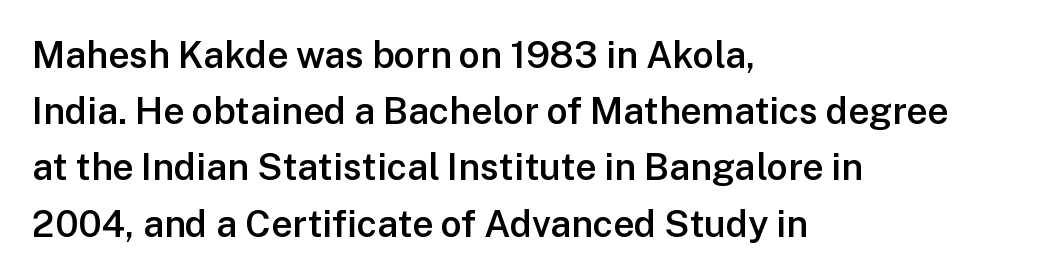
Note: no serifs on the glyphs. Vertically, the passage feels balanced, rows spaced as you'd expect. This rendering uses left alignment, leaving the right contour irregular. Does the weight exceed regular? Yes, but only to semibold.
